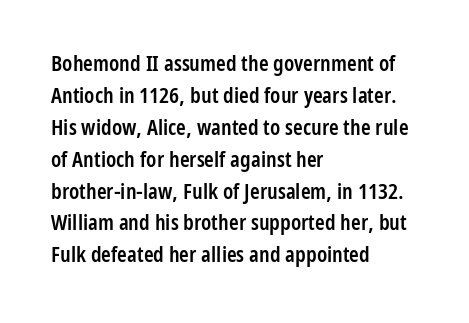
Q: Is the text bold? A: Semi-bold.
Q: Is the text italic (slanted)? A: No, it is upright.
Q: Is the text underlined? A: No.
Q: How is the paragraph aligned? A: Left-aligned.
Q: Is the spacing between letters normal or unusually wide? A: Normal.
Q: Is the spacing between lines tight, normal or loose? A: Normal.
